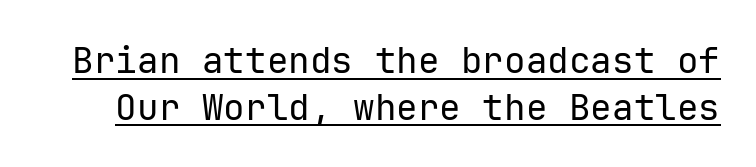
Q: Is the text bold? A: No.
Q: Is the text italic (slanted)? A: No, it is upright.
Q: Is the typeface a serif or a sans-serif typeface? A: Sans-serif.
Q: Is the text underlined? A: Yes.
Q: Is the spacing between letters normal or unusually wide? A: Normal.
Q: Is the spacing between lines tight, normal or loose? A: Normal.
Q: Width (condensed, normal, or wide)? A: Normal.
Q: Stroke contrast? A: Low.
Q: x-height? A: Medium.
